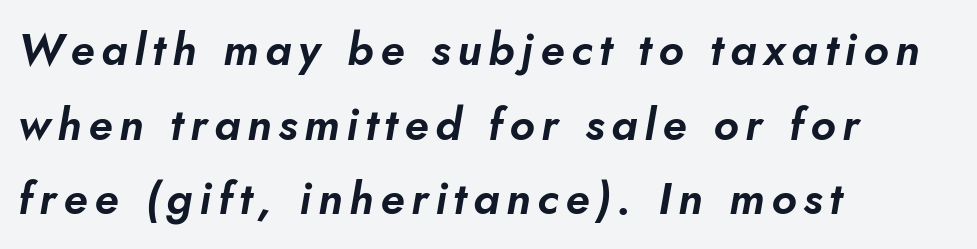
The image shows 45 px text type, italic (leaning right); set left-aligned, normal line spacing (1.66x), not underlined; low stroke contrast and a small x-height.
